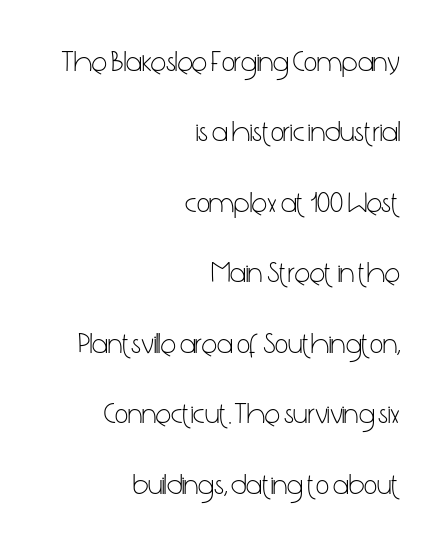
The image shows 29 px light, condensed sans-serif type, upright; set right-aligned, loose line spacing (2.43x), normal letter spacing, not underlined; low stroke contrast and a medium x-height.
